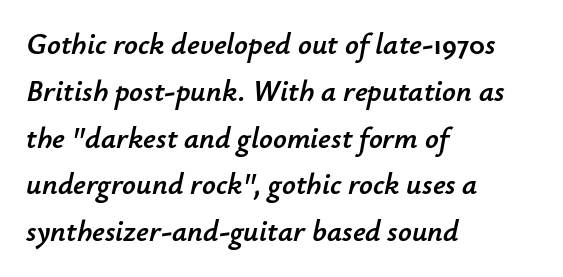
The image shows 30 px text type, italic (leaning right); set left-aligned, normal line spacing (1.56x), normal letter spacing, not underlined; low stroke contrast and a small x-height.
